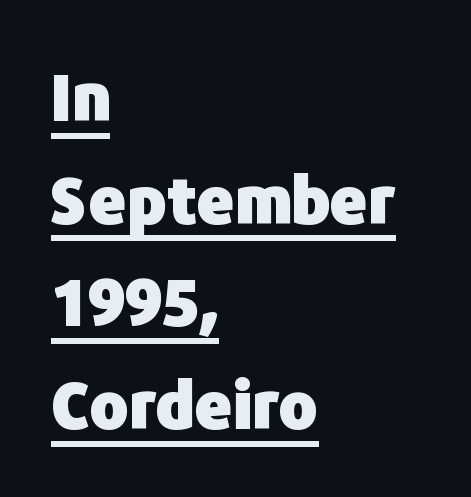
{"serif": "no", "italic": "no", "bold": "yes", "weight": "heavy", "width": "normal", "stroke_contrast": "low", "x_height": "medium", "monospaced": "no", "underline": "yes", "align": "left", "line_spacing": "normal", "line_spacing_ratio": 1.58, "letter_spacing": "normal", "letter_spacing_em": 0.0, "glyph_px": 65}
